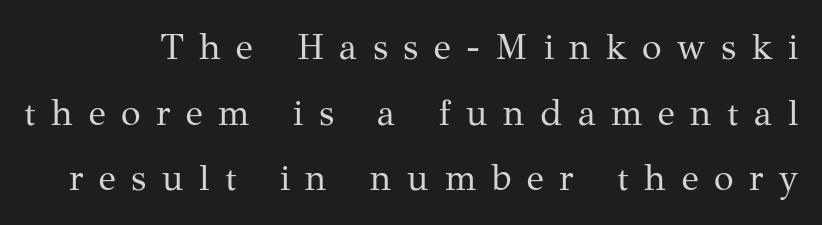
{"serif": "yes", "italic": "no", "bold": "no", "weight": "regular", "width": "normal", "stroke_contrast": "medium", "x_height": "medium", "monospaced": "no", "underline": "no", "line_spacing_ratio": 1.82, "letter_spacing": "wide", "letter_spacing_em": 0.43, "glyph_px": 36}
